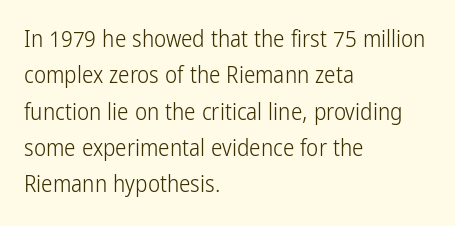
Compared with typical paragraphs, the rows here are spaced about the same. The letterforms sit at book weight or below. Ascenders rise straight up at ninety degrees. The lines are quadded left. Check the space under the baseline: it is left empty. Tracking value appears to be zero — textbook default spacing.
